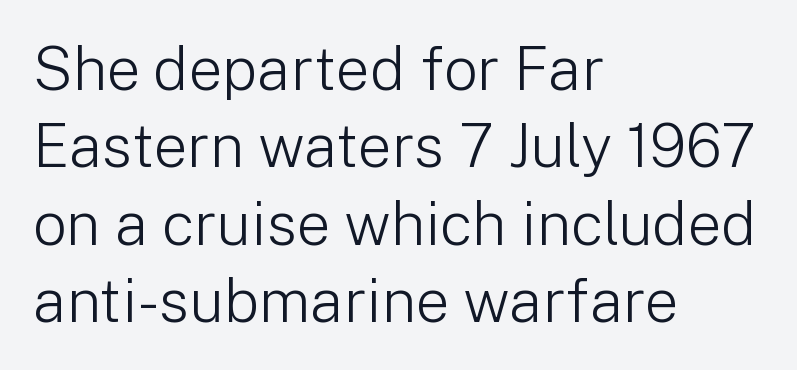
{"serif": "no", "italic": "no", "bold": "no", "weight": "light", "width": "normal", "stroke_contrast": "low", "x_height": "medium", "monospaced": "no", "underline": "no", "align": "left", "line_spacing": "normal", "line_spacing_ratio": 1.29, "letter_spacing": "normal", "letter_spacing_em": 0.0, "glyph_px": 60}
